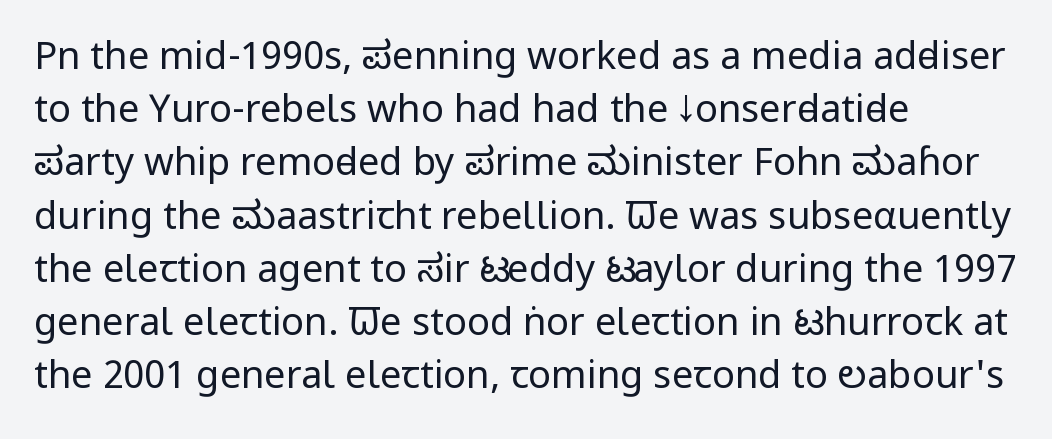
Q: Is the text bold? A: No.
Q: Is the text italic (slanted)? A: No, it is upright.
Q: Is the typeface a serif or a sans-serif typeface? A: Sans-serif.
Q: Is the text underlined? A: No.
Q: How is the paragraph aligned? A: Left-aligned.
Q: Is the spacing between letters normal or unusually wide? A: Normal.
Q: Is the spacing between lines tight, normal or loose? A: Normal.
Q: Width (condensed, normal, or wide)? A: Condensed.
Q: Stroke contrast? A: Low.
Q: x-height? A: Large.
Q: Monospaced? A: No.
